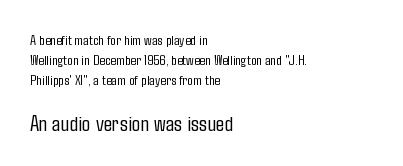
{"italic": "no", "bold": "no", "underline": "no", "align": "left", "line_spacing": "normal", "line_spacing_ratio": 1.32, "letter_spacing": "normal", "letter_spacing_em": 0.0, "larger_block": "second", "size_ratio": 1.53, "glyph_px": 23}
